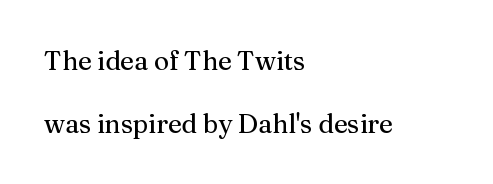
Q: Is the text italic (slanted)? A: No, it is upright.
Q: Is the text underlined? A: No.
Q: How is the paragraph aligned? A: Left-aligned.
Q: Is the spacing between letters normal or unusually wide? A: Normal.
Q: Is the spacing between lines tight, normal or loose? A: Loose.
